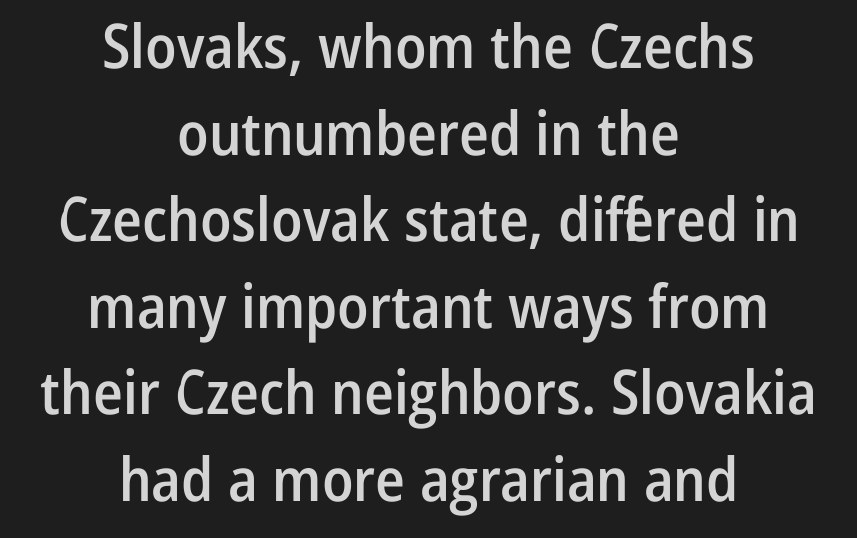
Character widths vary here, with narrow letters taking less room than wide ones. The lines in this sample share a center point and differ in where they start and stop. The glyphs are unaccompanied by any horizontal stroke below them. Classification — sans serif. How heavy is the stroke? Medium-heavy — a semibold, shy of bold. No italicization has been applied; the sample stays upright.
